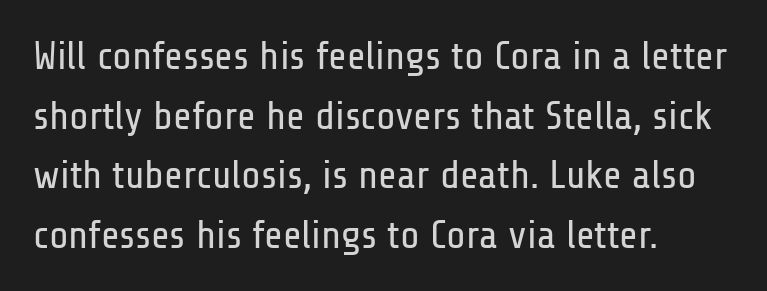
The image shows 40 px regular-weight, condensed sans-serif type, upright; set left-aligned, normal line spacing (1.49x), normal letter spacing, not underlined; low stroke contrast and a medium x-height.
